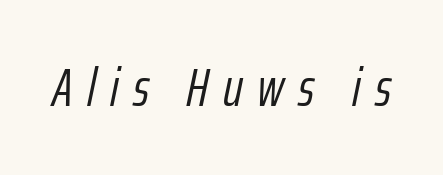
The image shows 53 px light, condensed type, italic (leaning right); set unusually wide letter spacing (+0.27 em), not underlined; low stroke contrast and a medium x-height.
